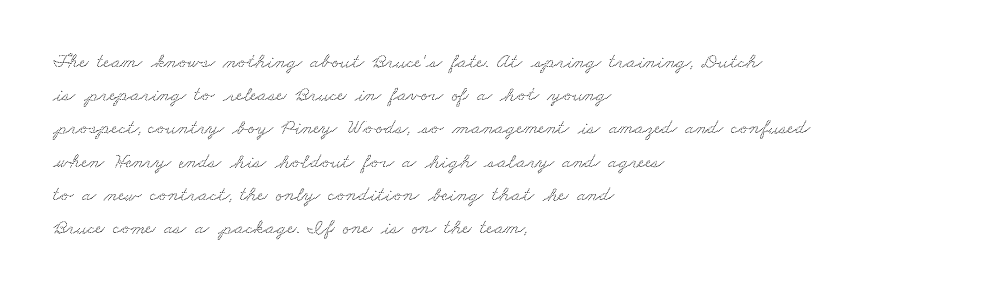
{"underline": "no", "align": "left", "line_spacing": "normal", "line_spacing_ratio": 1.58, "letter_spacing": "normal", "letter_spacing_em": 0.0, "glyph_px": 21}
